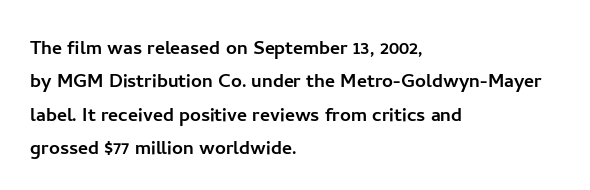
Style check: upright. Bare-footed words on every line. The passage shown has conventional tracking throughout. If you measured baseline to baseline, you'd find a middling distance. A student would call this left alignment; a typographer would say flush left, rag right.
